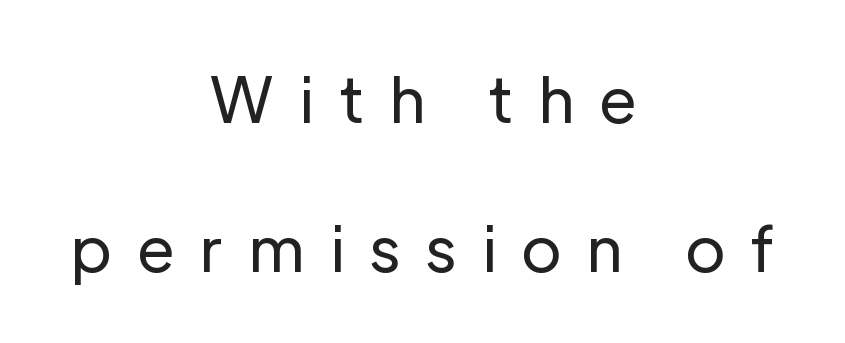
{"serif": "no", "italic": "no", "bold": "no", "weight": "regular", "width": "normal", "stroke_contrast": "low", "x_height": "medium", "monospaced": "no", "underline": "no", "align": "center", "line_spacing": "loose", "line_spacing_ratio": 2.37, "letter_spacing": "wide", "letter_spacing_em": 0.42, "glyph_px": 63}
